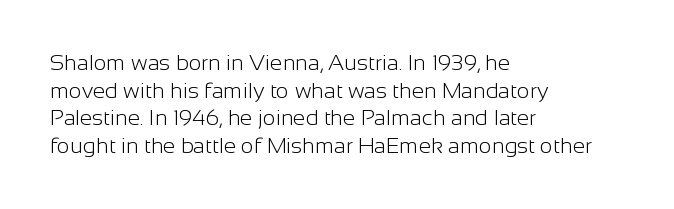
{"italic": "no", "bold": "no", "underline": "no", "align": "left", "line_spacing": "normal", "line_spacing_ratio": 1.26, "letter_spacing": "normal", "letter_spacing_em": 0.0, "glyph_px": 22}
